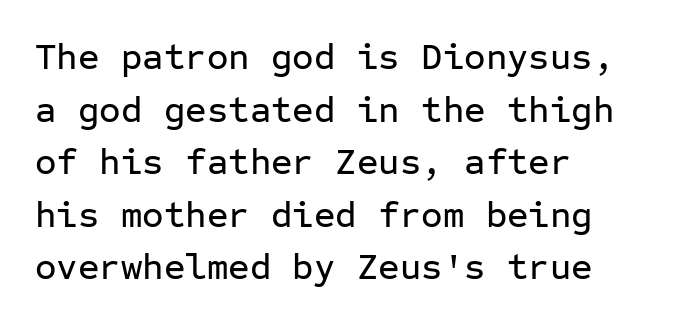
{"serif": "no", "italic": "no", "width": "normal", "stroke_contrast": "low", "x_height": "medium", "monospaced": "yes", "underline": "no", "align": "left", "line_spacing": "normal", "line_spacing_ratio": 1.42, "letter_spacing": "normal", "letter_spacing_em": 0.0, "glyph_px": 37}
